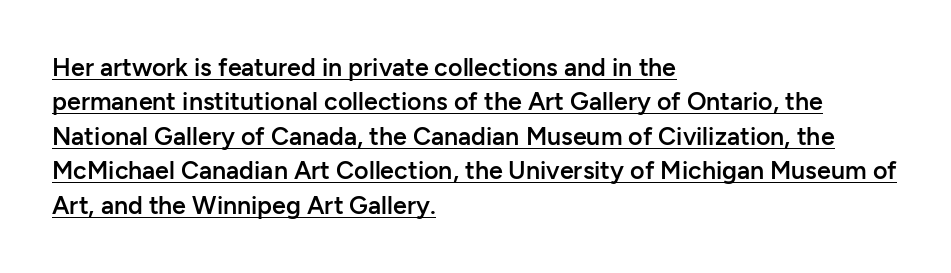
The image shows 25 px text type, upright; set left-aligned, normal line spacing (1.38x), normal letter spacing, underlined.
